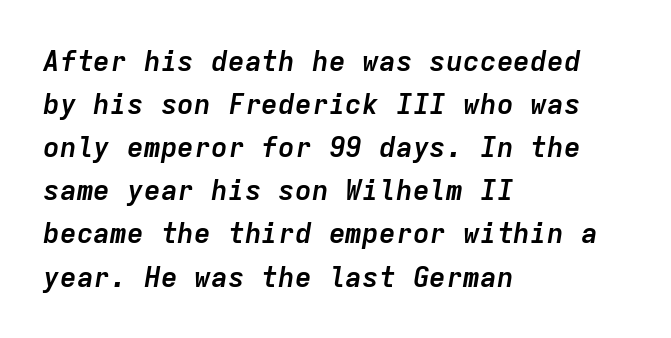
{"italic": "yes", "lean": "right", "slant_degrees": 9, "bold": "yes", "weight": "semibold", "width": "normal", "stroke_contrast": "low", "x_height": "medium", "monospaced": "yes", "underline": "no", "align": "left", "line_spacing": "normal", "line_spacing_ratio": 1.54, "letter_spacing": "normal", "letter_spacing_em": 0.0, "glyph_px": 28}
